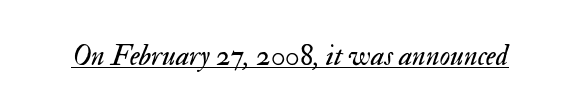
The image shows 29 px regular-weight type, italic (leaning right); set normal letter spacing, underlined; medium stroke contrast and a small x-height.
